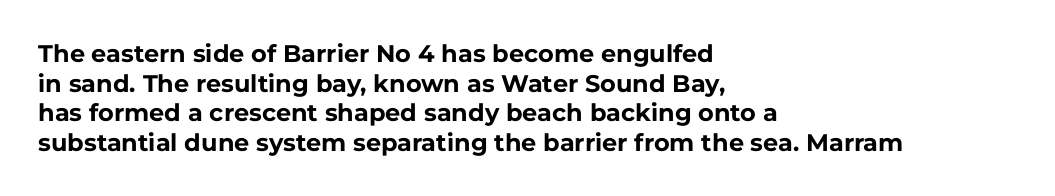
Q: Is the text bold? A: Yes.
Q: Is the text italic (slanted)? A: No, it is upright.
Q: Is the text underlined? A: No.
Q: How is the paragraph aligned? A: Left-aligned.
Q: Is the spacing between letters normal or unusually wide? A: Normal.
